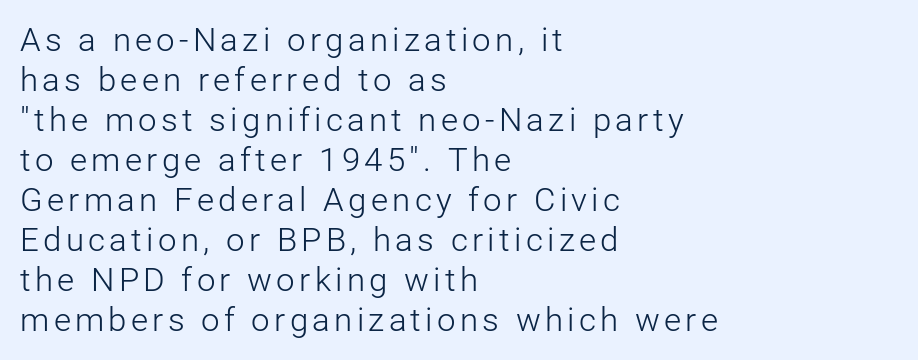
The typeface has the unassuming heft of standard copy or less. The rendering anchors every line to the left-hand side. Characters remain perfectly vertical along every line. Think of a printed novel: that variable character pitch is what you see here. The typeface chosen for these lines omits serifs. Clear beneath every line of the passage.
